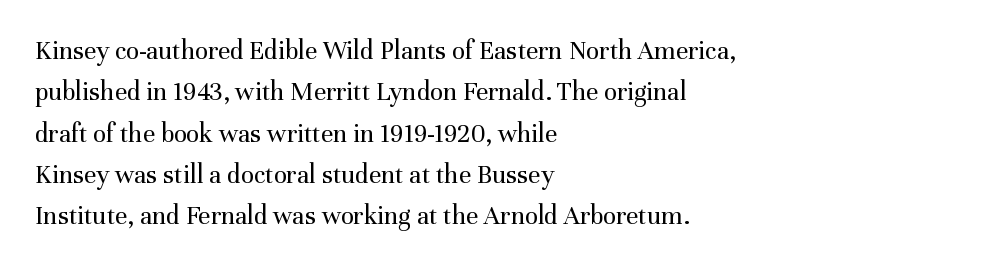
In terms of leading, this rendering sits right in the middle. The lettering stays uniformly vertical, giving the passage a roman look. Decoration check: the copy has no underline. The passage shown is not bold in any degree. How are the letters spaced? Ordinarily, with no added tracking.
